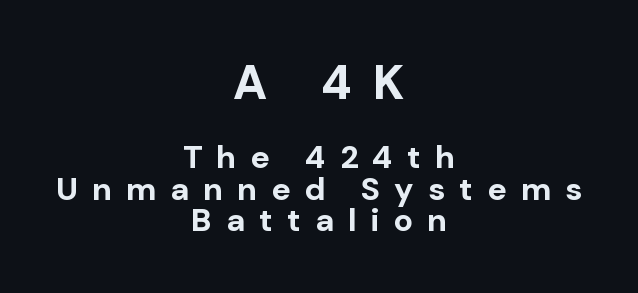
Q: Is the text bold? A: Yes.
Q: Is the text italic (slanted)? A: No, it is upright.
Q: Is the typeface a serif or a sans-serif typeface? A: Sans-serif.
Q: Is the text underlined? A: No.
Q: How is the paragraph aligned? A: Centered.
Q: Is the spacing between letters normal or unusually wide? A: Unusually wide.
Q: Is the spacing between lines tight, normal or loose? A: Tight.
Q: Which block of text is set in a larger size, the first (top) or the second (bottom)? A: The first (top) one.
Q: Width (condensed, normal, or wide)? A: Normal.
Q: Stroke contrast? A: Low.
Q: x-height? A: Medium.
Q: Monospaced? A: No.
